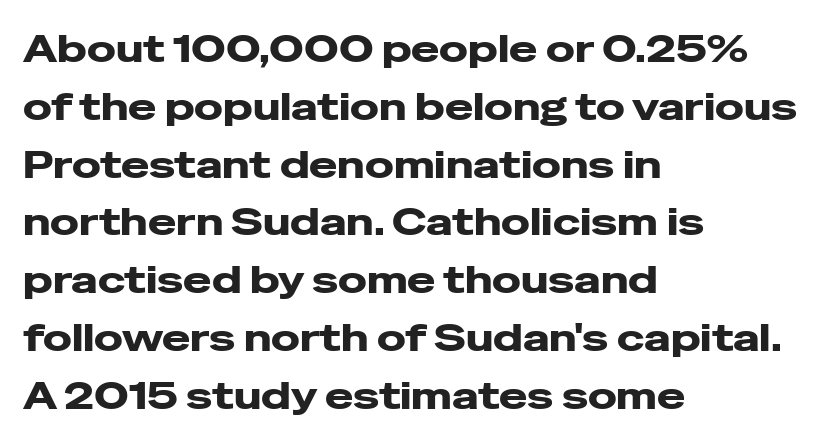
{"serif": "no", "italic": "no", "bold": "yes", "weight": "heavy", "width": "wide", "stroke_contrast": "low", "x_height": "medium", "monospaced": "no", "underline": "no", "align": "left", "line_spacing": "normal", "line_spacing_ratio": 1.52, "letter_spacing": "normal", "letter_spacing_em": 0.0, "glyph_px": 38}
